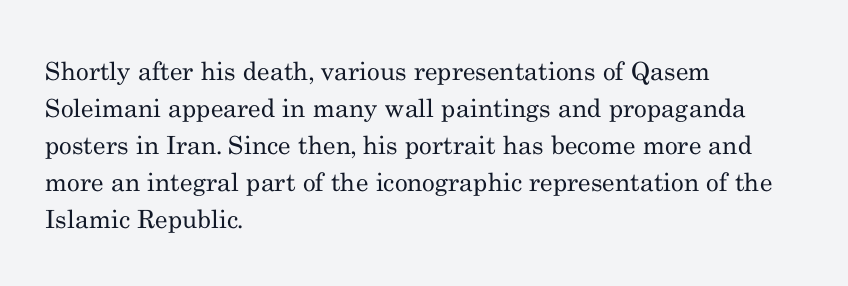
{"italic": "no", "bold": "no", "underline": "no", "align": "left", "line_spacing": "normal", "line_spacing_ratio": 1.48, "letter_spacing": "normal", "letter_spacing_em": 0.0, "glyph_px": 25}
